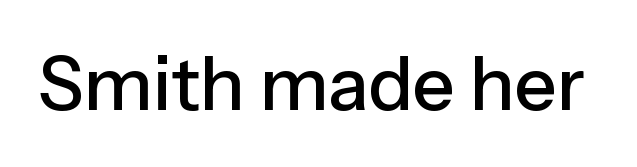
This is sans-serif lettering, the kind often seen on screens and signage. Nobody touched the tracking dial on this one. Clear beneath every line of the passage. Quick note: not italic, upright. This sample has the flowing, uneven cadence of proportional lettering.
